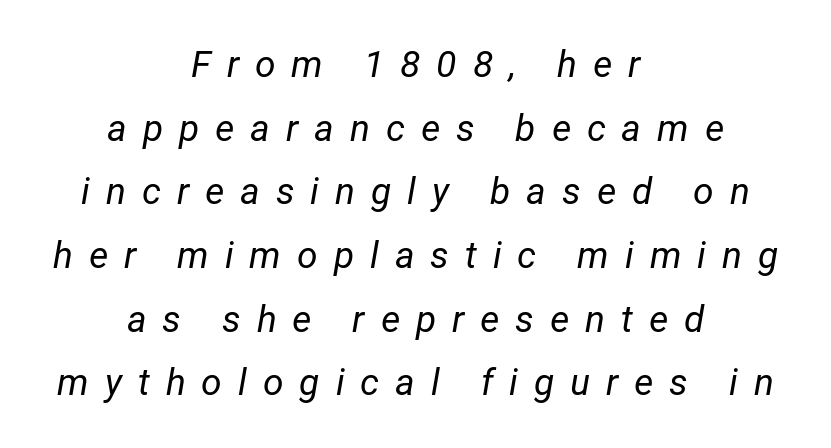
Decoration check: the copy has no underline. Centered paragraph, ragged on both sides. This reads as an unemphasized weight, regular at the heaviest. Observe the wide spacing: letters keep a clear distance from each other. The face used here is proportionally spaced, like ordinary book or web type.
